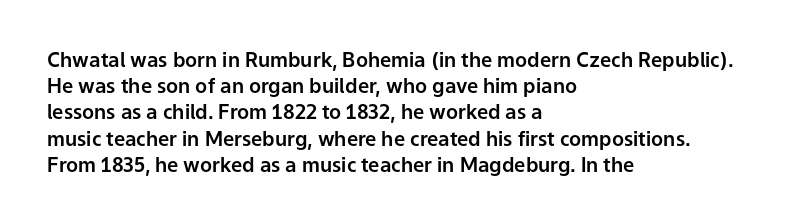
Rows of type keep a routine distance in the vertical direction. Designer's note — italics off, roman on. These lines stack with their left ends in a neat column. You could call the tracking neutral — neither tight nor loose. Each row of text sits above clean, open space.
